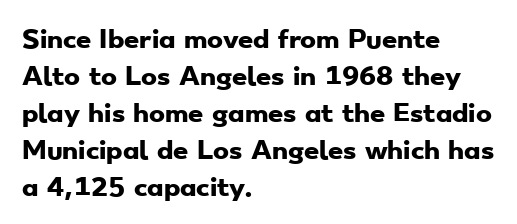
The image shows 24 px bold type; set left-aligned, normal line spacing (1.54x), normal letter spacing, not underlined.
